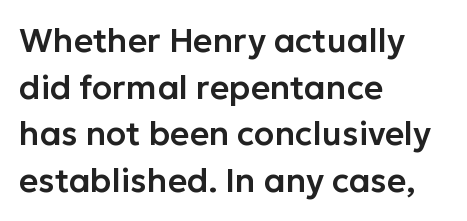
{"serif": "no", "italic": "no", "width": "normal", "stroke_contrast": "low", "x_height": "medium", "monospaced": "no", "underline": "no", "align": "left", "line_spacing": "normal", "line_spacing_ratio": 1.41, "letter_spacing": "normal", "letter_spacing_em": 0.0, "glyph_px": 33}
